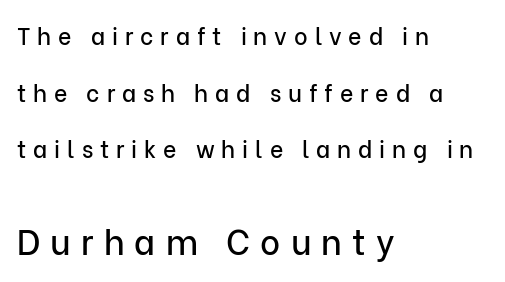
Here the designer chose a conventional face with non-uniform glyph widths. The gap between lines stays unmarked. Visually, the bottom section dominates because its glyphs are scaled up. This is roman type, the default non-slanted kind. Honestly, the rows look like they've been pulled way apart. Each letter's strokes conclude bluntly, with no projecting serifs.
